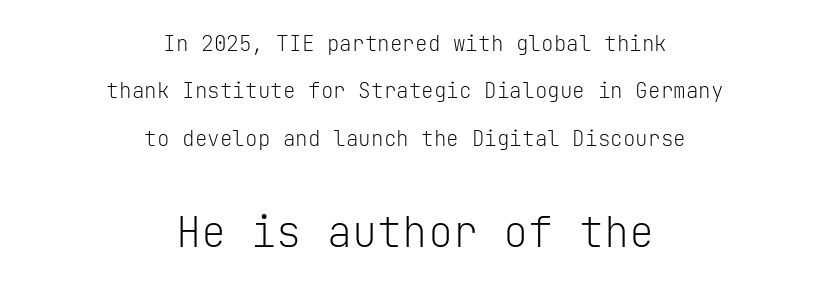
{"serif": "no", "italic": "no", "bold": "no", "weight": "light", "width": "normal", "stroke_contrast": "low", "x_height": "medium", "monospaced": "yes", "underline": "no", "align": "center", "line_spacing": "loose", "line_spacing_ratio": 2.26, "letter_spacing": "normal", "letter_spacing_em": 0.0, "larger_block": "second", "size_ratio": 2.0, "glyph_px": 42}
